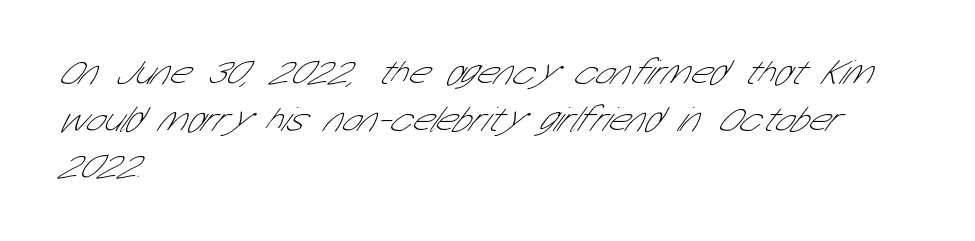
Q: Is the text bold? A: No.
Q: Is the typeface a serif or a sans-serif typeface? A: Sans-serif.
Q: Is the text underlined? A: No.
Q: How is the paragraph aligned? A: Left-aligned.
Q: Is the spacing between letters normal or unusually wide? A: Normal.
Q: Is the spacing between lines tight, normal or loose? A: Normal.
Q: Width (condensed, normal, or wide)? A: Condensed.
Q: Stroke contrast? A: Low.
Q: x-height? A: Medium.
Q: Monospaced? A: No.
